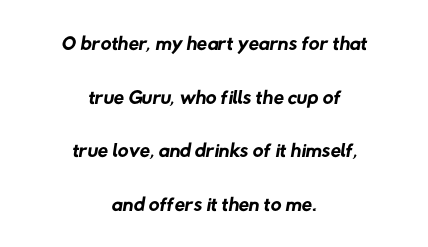
Q: Is the text bold? A: No.
Q: Is the typeface a serif or a sans-serif typeface? A: Sans-serif.
Q: Is the text underlined? A: No.
Q: How is the paragraph aligned? A: Centered.
Q: Is the spacing between letters normal or unusually wide? A: Normal.
Q: Width (condensed, normal, or wide)? A: Normal.
Q: Stroke contrast? A: Low.
Q: x-height? A: Medium.
Q: Monospaced? A: No.
